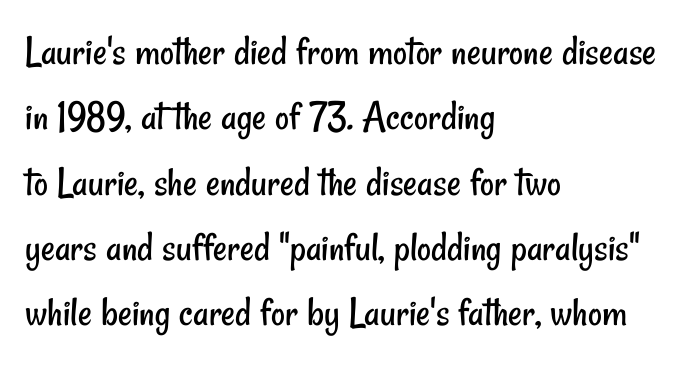
Q: Is the text bold? A: No.
Q: Is the typeface a serif or a sans-serif typeface? A: Sans-serif.
Q: Is the text underlined? A: No.
Q: How is the paragraph aligned? A: Left-aligned.
Q: Is the spacing between letters normal or unusually wide? A: Normal.
Q: Is the spacing between lines tight, normal or loose? A: Normal.
Q: Width (condensed, normal, or wide)? A: Condensed.
Q: Stroke contrast? A: Low.
Q: x-height? A: Small.
Q: Monospaced? A: No.
